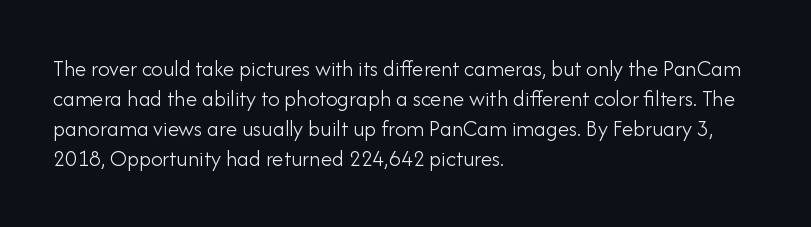
The image shows 23 px text type, upright; set left-aligned, normal line spacing (1.3x), normal letter spacing, not underlined.
